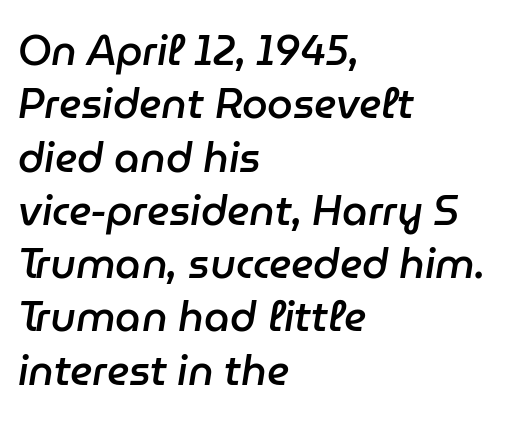
The image shows 41 px semibold type, italic (leaning right); set left-aligned, normal line spacing (1.3x), normal letter spacing, not underlined; low stroke contrast and a medium x-height.
